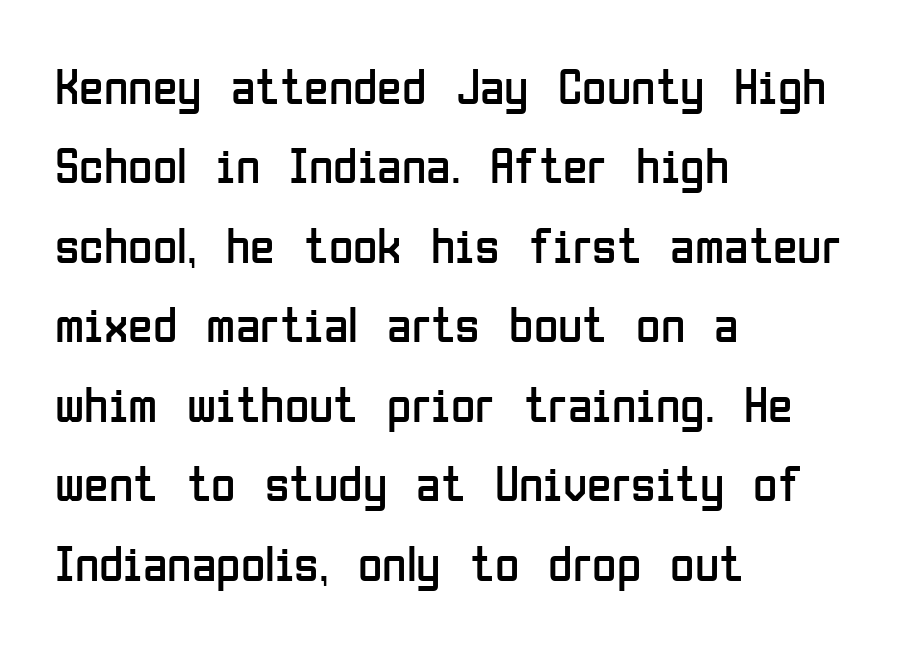
{"serif": "no", "italic": "no", "bold": "no", "weight": "regular", "width": "condensed", "stroke_contrast": "low", "x_height": "medium", "monospaced": "no", "underline": "no", "align": "left", "line_spacing": "normal", "line_spacing_ratio": 1.59, "letter_spacing": "normal", "letter_spacing_em": 0.0, "glyph_px": 50}
